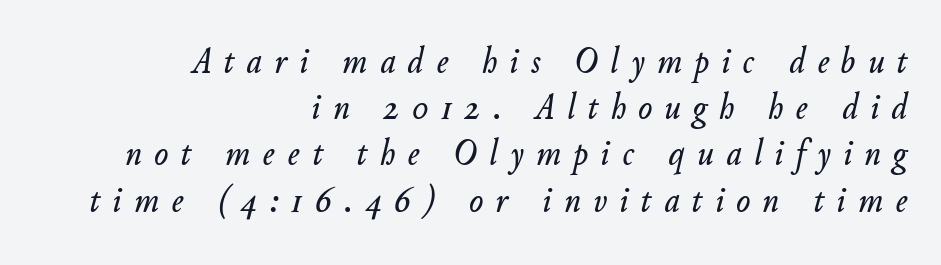
The image shows 37 px text type, italic (leaning right); set right-aligned, normal line spacing (1.25x), unusually wide letter spacing (+0.34 em), not underlined; low stroke contrast and a small x-height.
